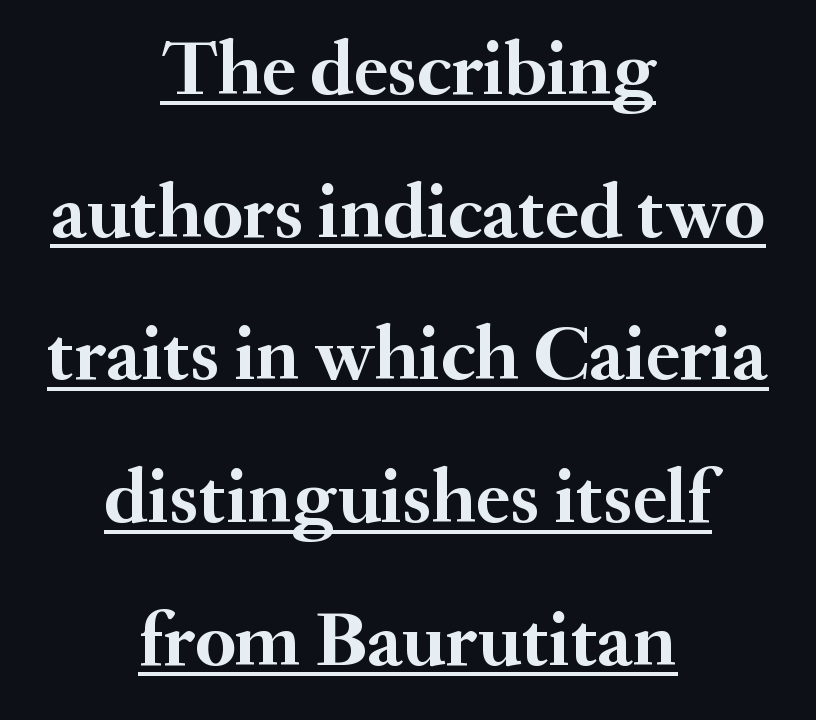
{"serif": "yes", "italic": "no", "bold": "yes", "weight": "semibold", "width": "normal", "stroke_contrast": "medium", "x_height": "small", "monospaced": "no", "underline": "yes", "align": "center", "line_spacing_ratio": 1.83, "letter_spacing": "normal", "letter_spacing_em": 0.0, "glyph_px": 78}
